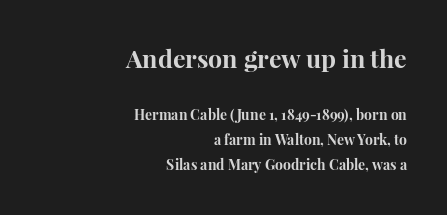
Which chunk is bigger? The first one — the top block dwarfs the bottom. The horizontal fit of the characters is conventional and even. Right-aligned paragraph, ragged on the left. Italic: no, the glyphs are upright roman. Weight check: bold — yes, fully. The space beneath each line is pristine and unruled.
